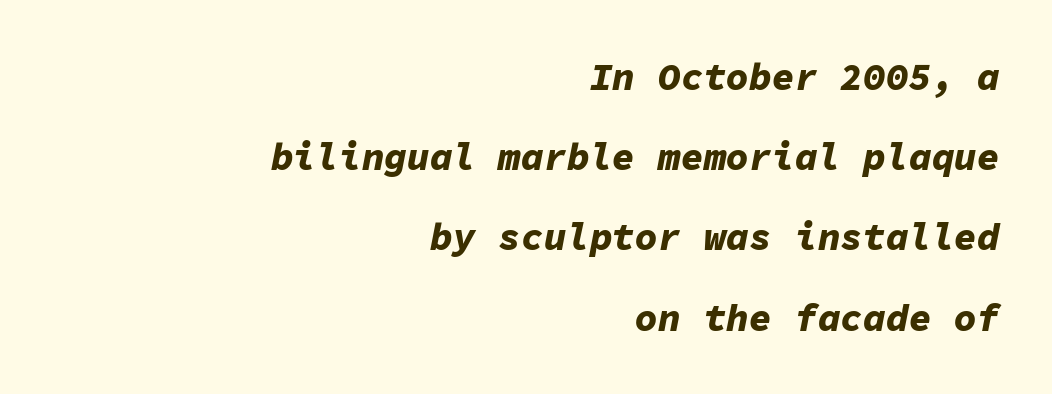
{"italic": "yes", "lean": "right", "slant_degrees": 11, "bold": "yes", "weight": "bold", "width": "normal", "stroke_contrast": "low", "x_height": "medium", "monospaced": "yes", "underline": "no", "align": "right", "line_spacing": "loose", "line_spacing_ratio": 2.11, "letter_spacing": "normal", "letter_spacing_em": 0.0, "glyph_px": 38}
